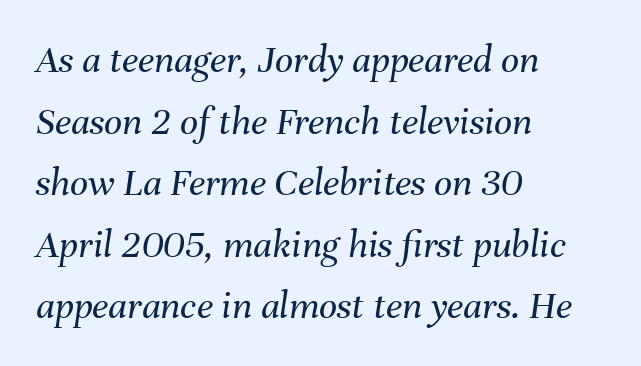
The passage shown is not underscored anywhere. Is there much room between lines? A standard amount, neither cramped nor airy. Compared with typical body copy, the letter spacing here is the same. Style check: oblique.
